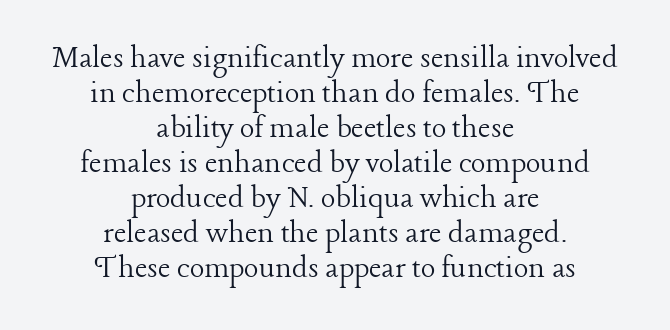
The image shows 34 px light serif type, upright; set centered, tight line spacing (1.03x), normal letter spacing, not underlined; low stroke contrast and a medium x-height.
